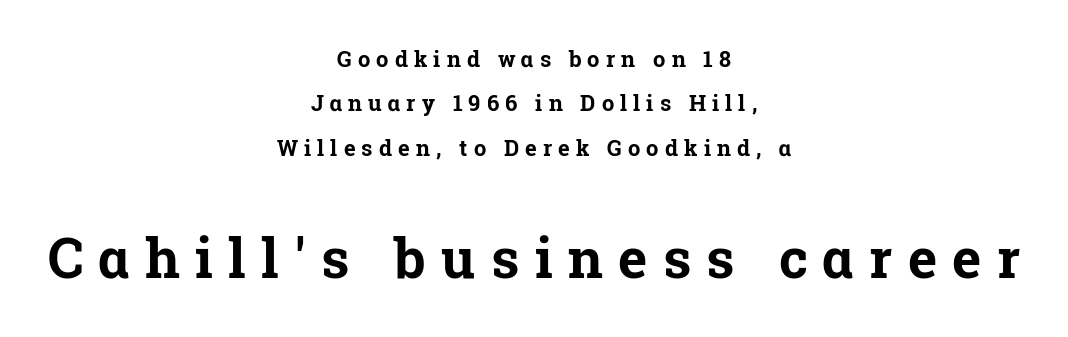
The paragraph shown floats in the horizontal middle. Compared with an ordinary text face, these strokes are far heavier — a full bold. Serif or sans? Serif — the stroke terminals have little feet. The space directly below the letters is spotless. Line spacing here is loose. Spacing between characters has been opened up far beyond the box default.
